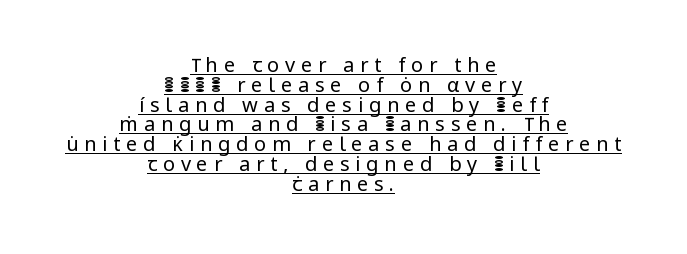
Centered paragraph, ragged on both sides. The specimen includes a rule beneath the text block's lines. If you measured baseline to baseline, you'd find a short distance. The face used here is rendered with a markedly widened letterfit. Vertical strokes here are truly vertical.
